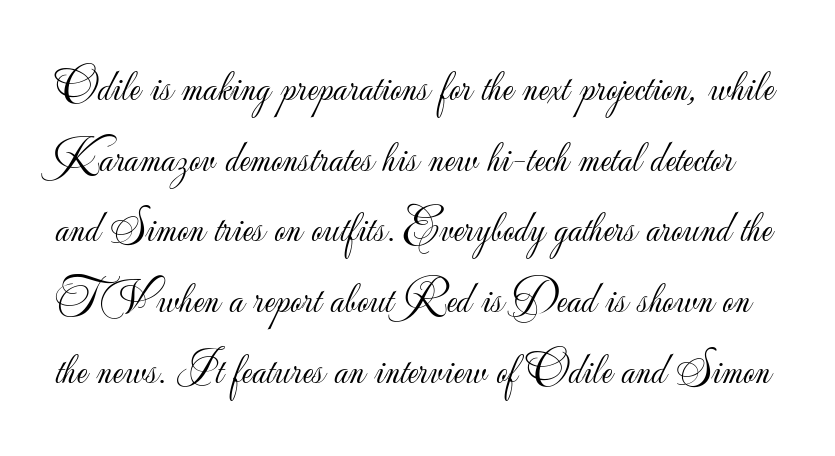
The image shows 45 px light sans-serif type; set normal line spacing (1.57x), normal letter spacing, not underlined; low stroke contrast and a small x-height.
